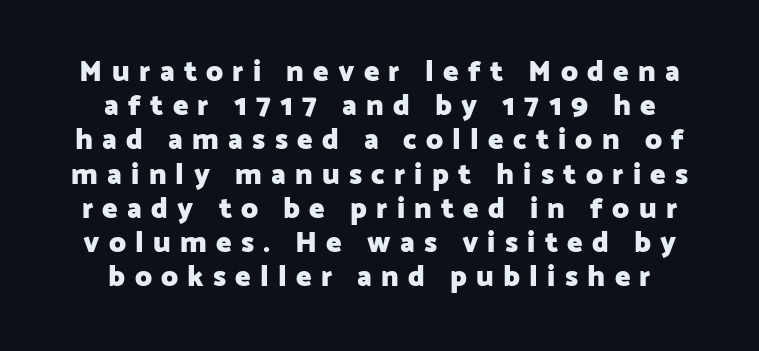
{"serif": "no", "italic": "no", "bold": "yes", "weight": "heavy", "width": "normal", "stroke_contrast": "low", "x_height": "medium", "monospaced": "no", "underline": "no", "align": "center", "line_spacing_ratio": 1.18, "letter_spacing": "wide", "letter_spacing_em": 0.32, "glyph_px": 29}
